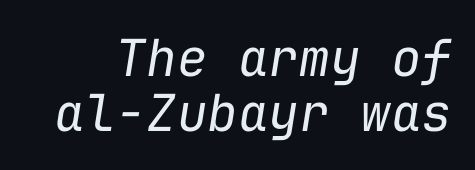
The image shows 51 px regular-weight type, italic (leaning right), monospaced; set tight line spacing (1.07x), normal letter spacing, not underlined; low stroke contrast and a medium x-height.
